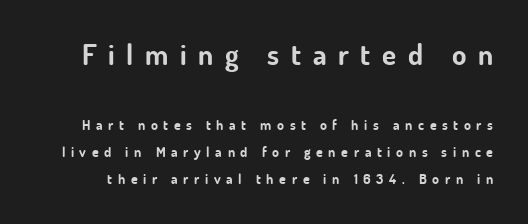
Q: Is the text bold? A: Yes.
Q: Is the text italic (slanted)? A: No, it is upright.
Q: Is the typeface a serif or a sans-serif typeface? A: Sans-serif.
Q: Is the text underlined? A: No.
Q: Is the spacing between letters normal or unusually wide? A: Unusually wide.
Q: Is the spacing between lines tight, normal or loose? A: Loose.
Q: Which block of text is set in a larger size, the first (top) or the second (bottom)? A: The first (top) one.
Q: Width (condensed, normal, or wide)? A: Normal.
Q: Stroke contrast? A: Low.
Q: x-height? A: Small.
Q: Monospaced? A: No.
